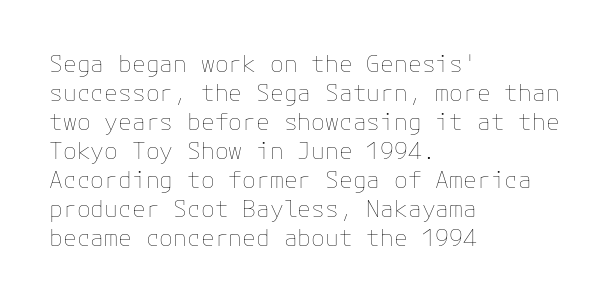
Q: Is the text bold? A: No.
Q: Is the text italic (slanted)? A: No, it is upright.
Q: Is the text underlined? A: No.
Q: How is the paragraph aligned? A: Left-aligned.
Q: Is the spacing between letters normal or unusually wide? A: Normal.
Q: Is the spacing between lines tight, normal or loose? A: Normal.
